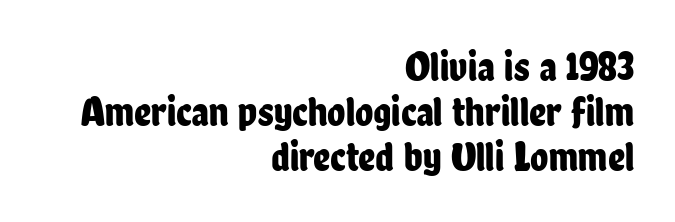
The image shows 42 px condensed sans-serif type, upright; set right-aligned, tight line spacing (1.07x), normal letter spacing, not underlined; low stroke contrast and a medium x-height.
